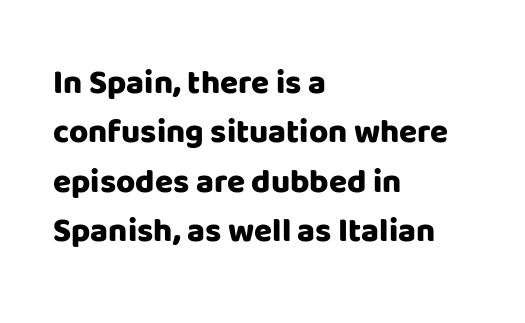
The image shows 33 px heavy sans-serif type, upright; set left-aligned, normal line spacing (1.5x), normal letter spacing, not underlined; low stroke contrast and a large x-height.
